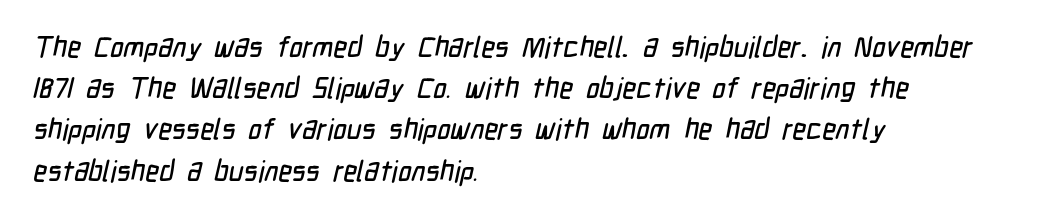
The image shows 29 px condensed sans-serif type; set left-aligned, normal line spacing (1.42x), normal letter spacing, not underlined; low stroke contrast and a medium x-height.
